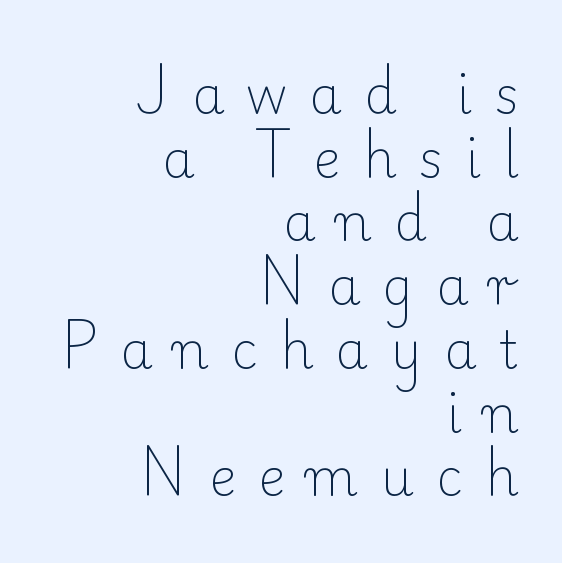
This rendering employs a face with finishing strokes, i.e., a serif. The gaps between neighbouring characters are conspicuously large. Is the type heavy? It reads as light-to-regular instead. Decoration check: the copy has no underline. Here the designer chose a conventional face with non-uniform glyph widths. The setting favours the right margin, as signatures and pull-quotes sometimes do.
